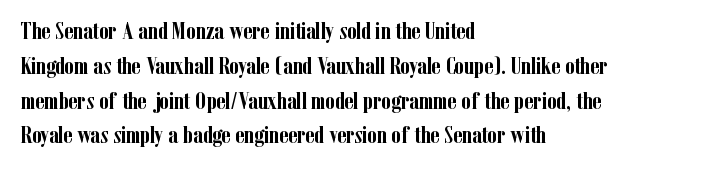
Q: Is the text bold? A: Yes.
Q: Is the text italic (slanted)? A: No, it is upright.
Q: Is the text underlined? A: No.
Q: How is the paragraph aligned? A: Left-aligned.
Q: Is the spacing between letters normal or unusually wide? A: Normal.
Q: Is the spacing between lines tight, normal or loose? A: Normal.
